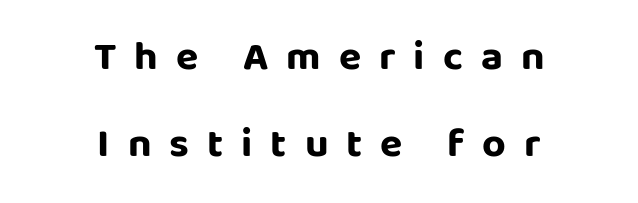
{"serif": "no", "italic": "no", "bold": "yes", "weight": "bold", "width": "normal", "stroke_contrast": "low", "x_height": "large", "monospaced": "no", "underline": "no", "align": "center", "line_spacing": "loose", "line_spacing_ratio": 2.12, "letter_spacing": "wide", "letter_spacing_em": 0.44, "glyph_px": 41}
